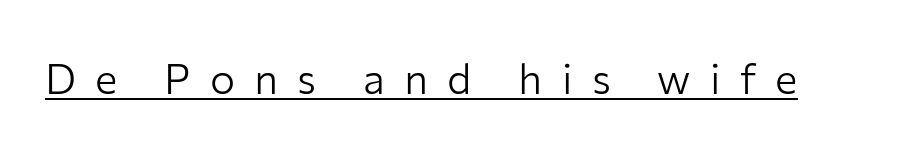
The image shows 42 px light sans-serif type, upright; set unusually wide letter spacing (+0.46 em), underlined; low stroke contrast and a medium x-height.
